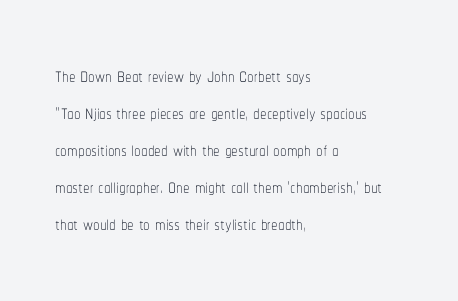
Rule under the text: the space is simply empty. The tracking reads as untouched default to a designer's eye. Compared with a typical body face, this is equally light or lighter still. A student would call this left alignment; a typographer would say flush left, rag right. The rows are spaced the way most documents space them.
